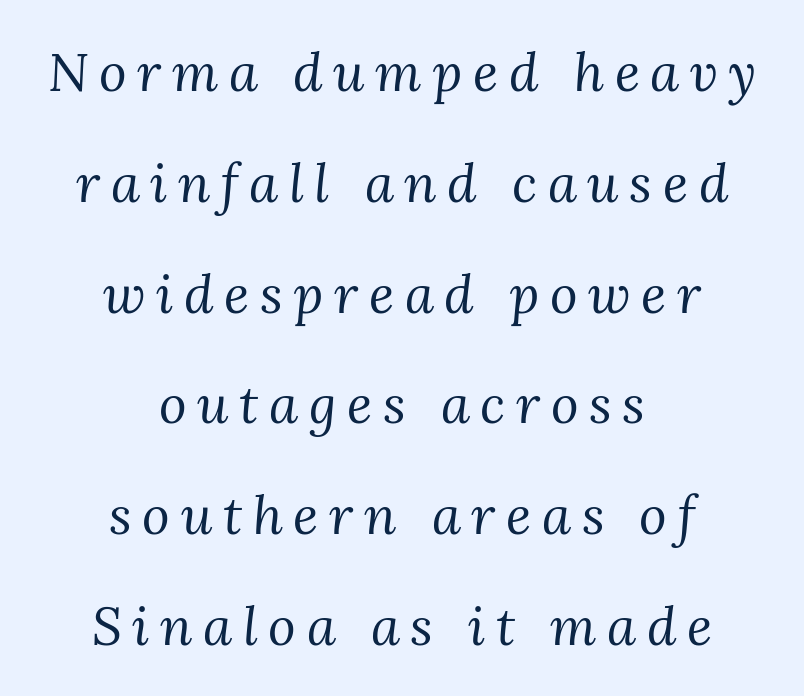
Between one letter and the next there's a generous, obvious gap. Words float on clear page, feet unadorned. Note the varied advance widths — an 'i' is clearly narrower than an 'm'. Counters stay open thanks to moderate or lighter strokes. The rendering applies a slant to the glyphs. In CSS terms this would be text-align: center.
